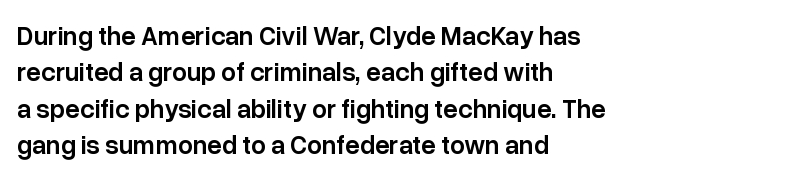
{"italic": "no", "bold": "semi", "underline": "no", "align": "left", "line_spacing": "normal", "line_spacing_ratio": 1.4, "letter_spacing": "normal", "letter_spacing_em": 0.0, "glyph_px": 26}
